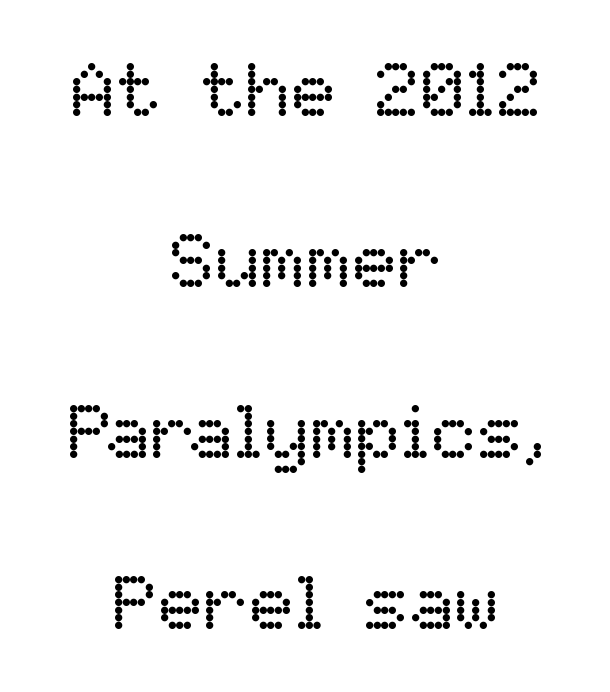
Q: Is the text bold? A: No.
Q: Is the text italic (slanted)? A: No, it is upright.
Q: Is the text underlined? A: No.
Q: How is the paragraph aligned? A: Centered.
Q: Is the spacing between letters normal or unusually wide? A: Normal.
Q: Is the spacing between lines tight, normal or loose? A: Loose.
Q: Width (condensed, normal, or wide)? A: Normal.
Q: Stroke contrast? A: Low.
Q: x-height? A: Medium.
Q: Monospaced? A: No.
